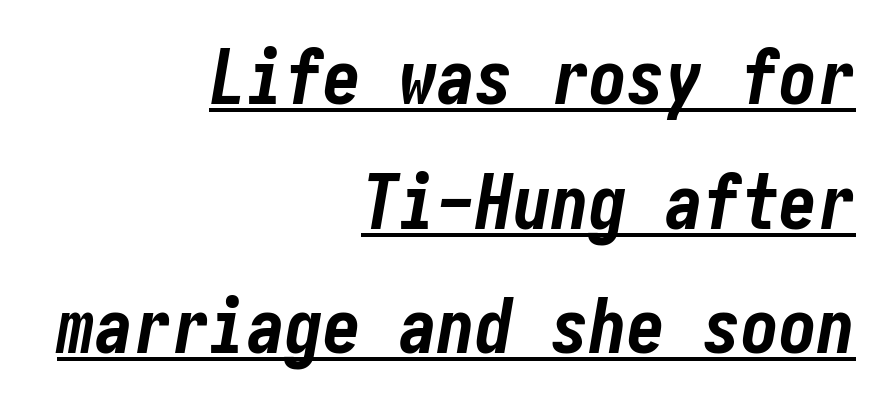
The image shows 76 px bold, condensed type, italic (leaning right); set right-aligned, normal line spacing (1.64x), normal letter spacing, underlined; low stroke contrast and a medium x-height.
